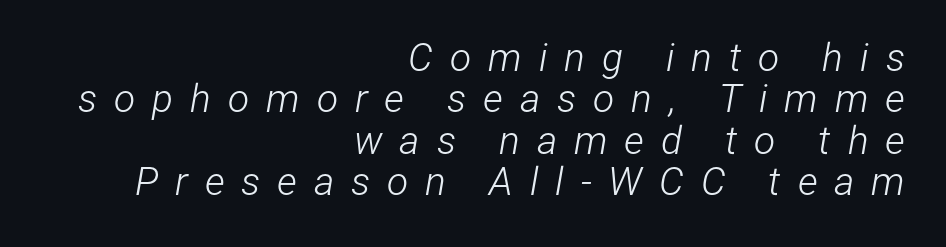
The image shows 39 px light, condensed type, italic (leaning right); set right-aligned, tight line spacing (1.06x), unusually wide letter spacing (+0.43 em), not underlined; low stroke contrast and a medium x-height.
